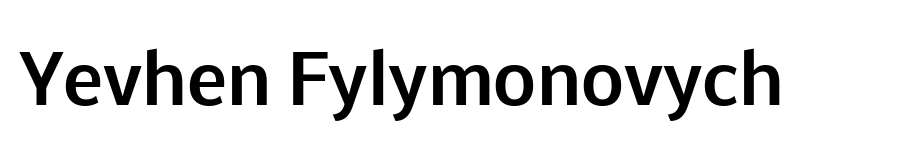
The letters advance in unequal steps, a hallmark of proportional type. Check under the words: just untouched page. Here the glyphs are tracked normally, forming tight word shapes. Pretty heavy lettering here — definitely bold. When letters stand straight like this, we call the style roman or upright. Font category for this specimen: sans-serif.
